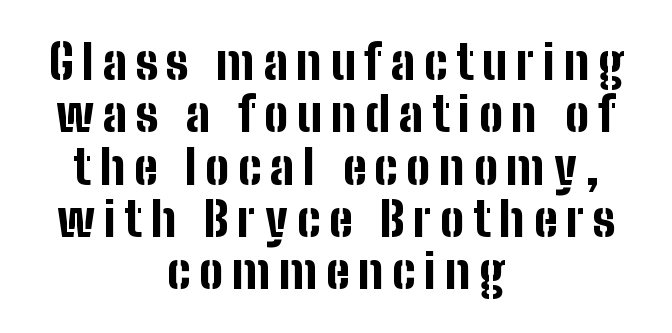
Closely set lines give the paragraph a compact silhouette. Note the varied advance widths — an 'i' is clearly narrower than an 'm'. Horizontally, the lines are justified to the midpoint only. Plain, unruled lines of type. This is the regular roman posture of the typeface. Examine the stroke ends and you'll find no serifs.
